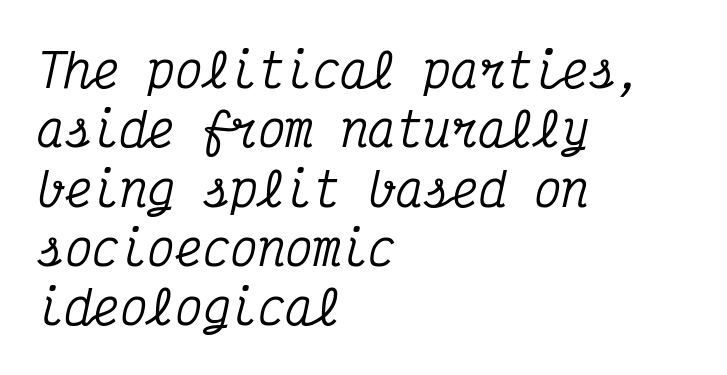
Q: Is the text italic (slanted)? A: Yes, it leans right by about 12 degrees.
Q: Is the typeface a serif or a sans-serif typeface? A: Serif.
Q: Is the text underlined? A: No.
Q: How is the paragraph aligned? A: Left-aligned.
Q: Is the spacing between letters normal or unusually wide? A: Normal.
Q: Is the spacing between lines tight, normal or loose? A: Normal.
Q: Width (condensed, normal, or wide)? A: Condensed.
Q: Stroke contrast? A: Medium.
Q: x-height? A: Medium.
Q: Monospaced? A: Yes.
